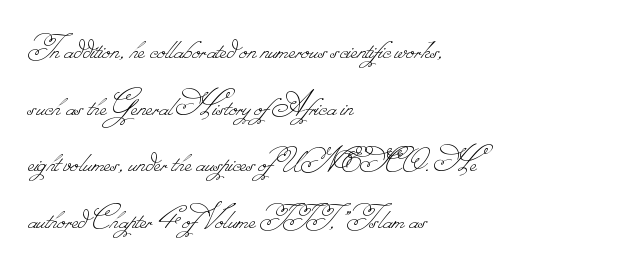
The image shows 36 px thin type; set left-aligned, normal line spacing (1.57x), normal letter spacing, not underlined; low stroke contrast.
